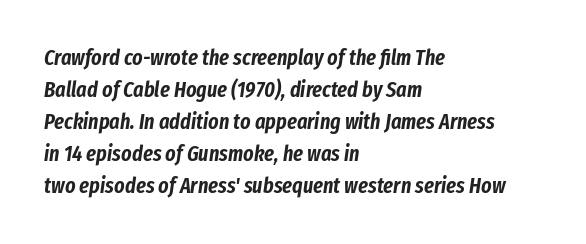
{"italic": "yes", "lean": "right", "slant_degrees": 8, "underline": "no", "align": "left", "line_spacing": "normal", "line_spacing_ratio": 1.46, "letter_spacing": "normal", "letter_spacing_em": 0.0, "glyph_px": 22}
